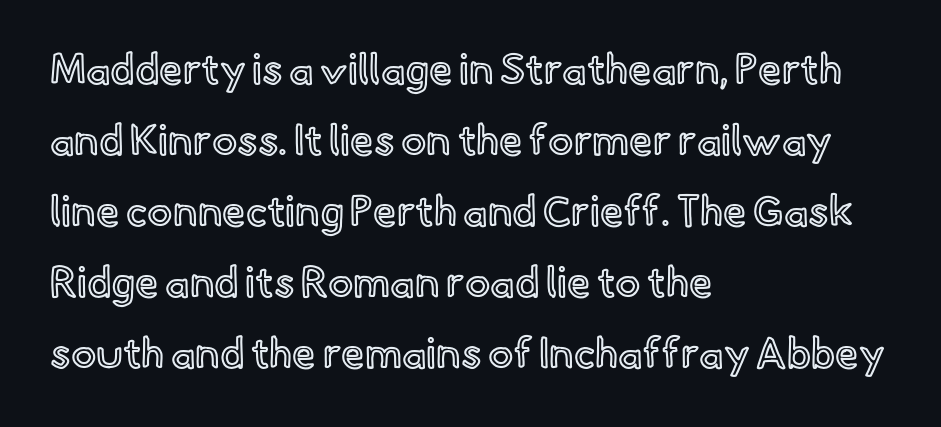
The horizontal fit of the characters is conventional and even. You could not count columns in this text — the font is proportionally spaced. Typeset ragged right — the left edge is the straight one. Descender tails drop into unmarked territory. If you measured baseline to baseline, you'd find a middling distance. Nope, not italic — everything's standing straight.
